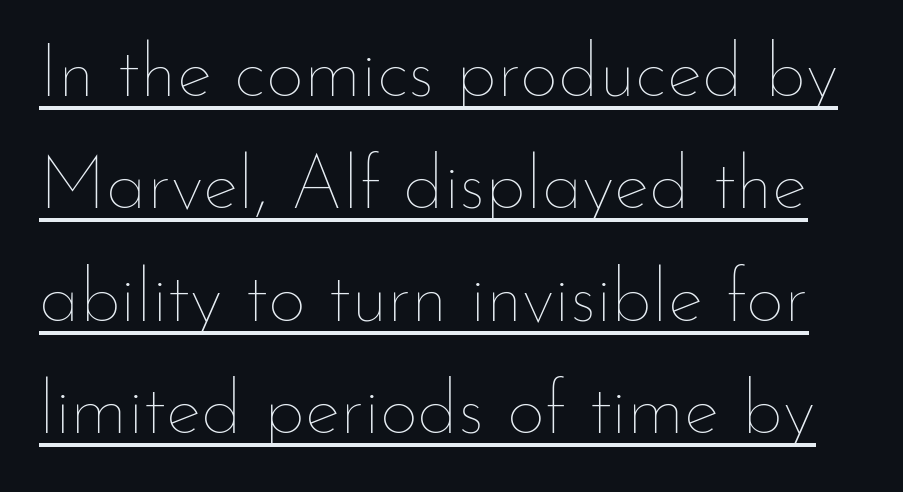
{"italic": "no", "bold": "no", "weight": "thin", "width": "normal", "stroke_contrast": "low", "x_height": "small", "monospaced": "no", "underline": "yes", "line_spacing": "normal", "line_spacing_ratio": 1.5, "letter_spacing": "normal", "letter_spacing_em": 0.0, "glyph_px": 75}
